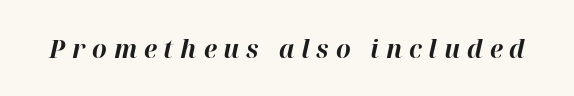
Q: Is the text bold? A: Yes.
Q: Is the text italic (slanted)? A: Yes, it leans right by about 12 degrees.
Q: Is the text underlined? A: No.
Q: Is the spacing between letters normal or unusually wide? A: Unusually wide.
